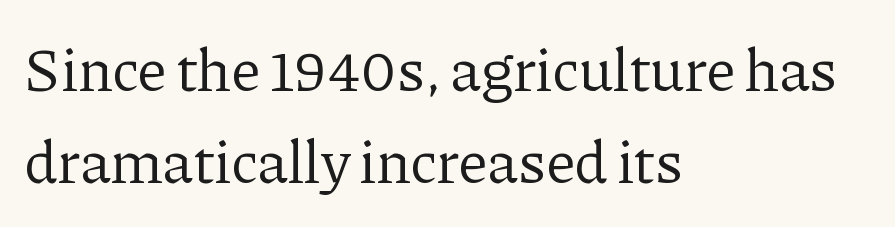
A normal amount of white space separates one row of letters from the next. Descender tails drop into unmarked territory. Caption: face not bold, strokes unweighted. Looks like regular typesetting: each glyph gets only the width it needs. The designer went with a serif here, giving each stem small feet.
